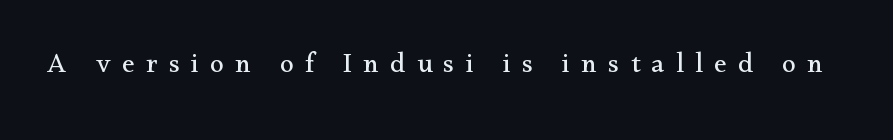
{"serif": "yes", "italic": "no", "bold": "no", "weight": "regular", "width": "normal", "stroke_contrast": "medium", "x_height": "small", "monospaced": "no", "underline": "no", "letter_spacing": "wide", "letter_spacing_em": 0.41, "glyph_px": 28}
